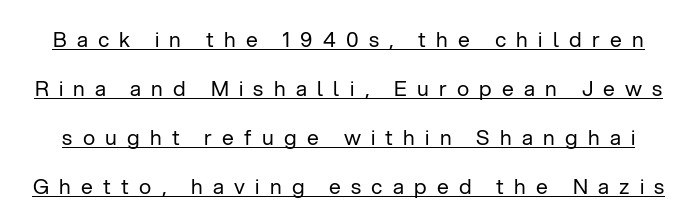
Q: Is the text bold? A: No.
Q: Is the text italic (slanted)? A: No, it is upright.
Q: Is the text underlined? A: Yes.
Q: Is the spacing between letters normal or unusually wide? A: Unusually wide.
Q: Is the spacing between lines tight, normal or loose? A: Loose.
